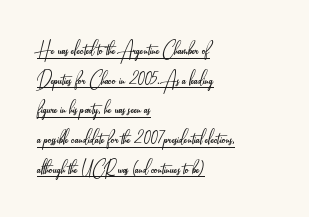
{"bold": "no", "underline": "yes", "align": "left", "line_spacing": "normal", "line_spacing_ratio": 1.29, "letter_spacing": "normal", "letter_spacing_em": 0.0, "glyph_px": 23}
